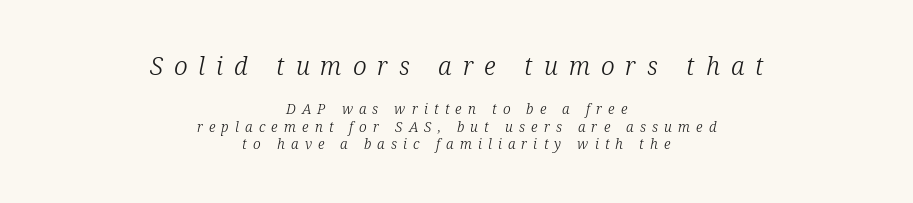
{"italic": "yes", "lean": "right", "slant_degrees": 12, "bold": "no", "underline": "no", "align": "center", "line_spacing": "normal", "line_spacing_ratio": 1.25, "letter_spacing": "wide", "letter_spacing_em": 0.44, "larger_block": "first", "size_ratio": 1.79, "glyph_px": 25}
